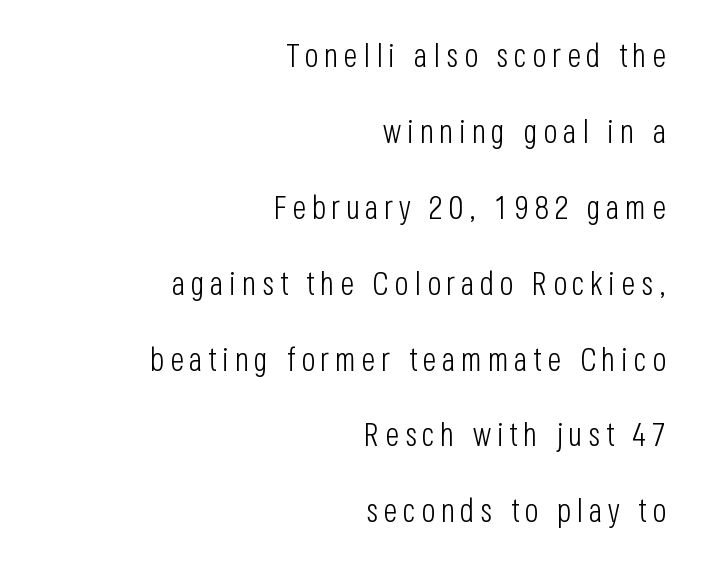
The rendering uses natural spacing where letterforms have individual widths. The typography opts for an upright posture over an oblique one. Serifs: no, the terminals of the letterforms are clean. The weight would be labelled regular, book, light, or lighter still. Plain, unruled lines of type. What's the leading like? Stretched, with rows far apart.
